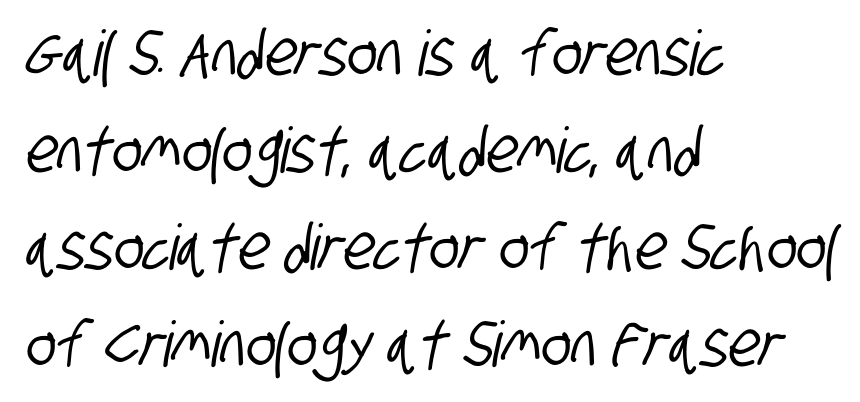
The glyphs in this specimen are sans serif. Letter spacing: default. Does the copy run flush right? No — it runs flush left. Varying glyph widths throughout — classic text-font behaviour. Clear beneath every line of the passage. Successive baselines arrive at the customary interval.
